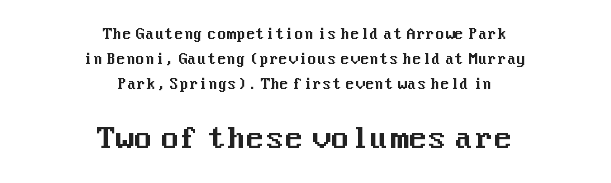
{"serif": "no", "italic": "no", "width": "normal", "stroke_contrast": "medium", "x_height": "medium", "underline": "no", "align": "center", "line_spacing_ratio": 1.8, "letter_spacing": "normal", "letter_spacing_em": 0.0, "larger_block": "second", "size_ratio": 2.0, "glyph_px": 28}
